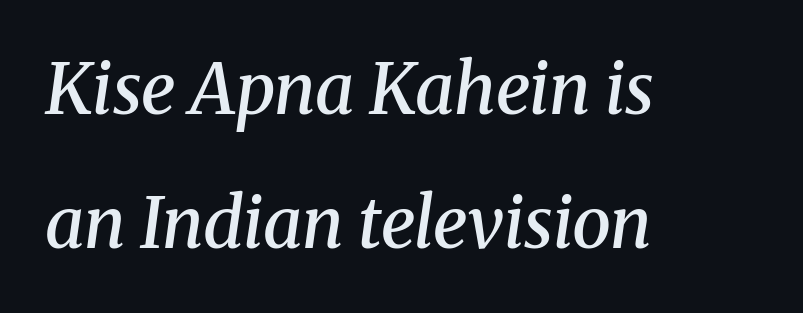
Quick note: underline off. In CSS terms this would be text-align: left. These words are printed semibold, heavier than regular yet not bold. Observe the serifs anchoring each vertical stroke in this sample. What's the leading like? Stretched, with rows far apart. The letters advance in unequal steps, a hallmark of proportional type.
